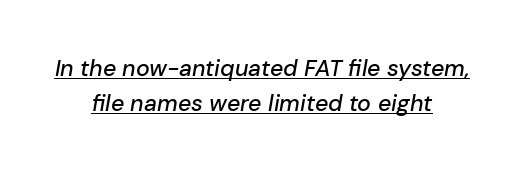
Q: Is the text italic (slanted)? A: Yes, it leans right by about 10 degrees.
Q: Is the text underlined? A: Yes.
Q: How is the paragraph aligned? A: Centered.
Q: Is the spacing between letters normal or unusually wide? A: Normal.
Q: Is the spacing between lines tight, normal or loose? A: Normal.
